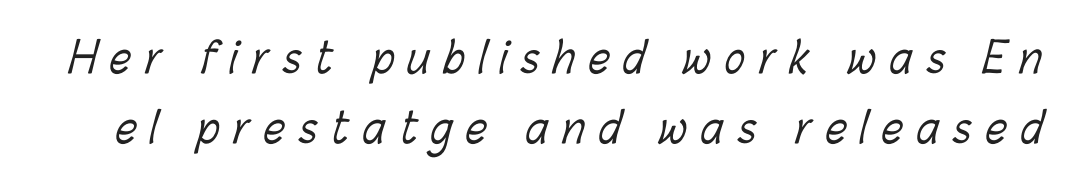
Q: Is the text bold? A: No.
Q: Is the text underlined? A: No.
Q: Is the spacing between letters normal or unusually wide? A: Unusually wide.
Q: Is the spacing between lines tight, normal or loose? A: Normal.
Q: Width (condensed, normal, or wide)? A: Condensed.
Q: Stroke contrast? A: Low.
Q: x-height? A: Medium.
Q: Monospaced? A: No.
